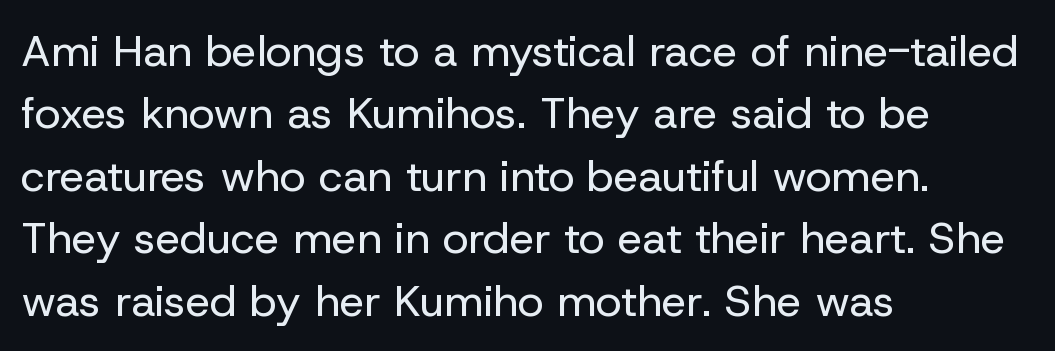
{"serif": "no", "italic": "no", "bold": "no", "weight": "regular", "width": "normal", "stroke_contrast": "low", "x_height": "medium", "monospaced": "no", "underline": "no", "align": "left", "line_spacing": "normal", "line_spacing_ratio": 1.42, "letter_spacing": "normal", "letter_spacing_em": 0.0, "glyph_px": 44}
